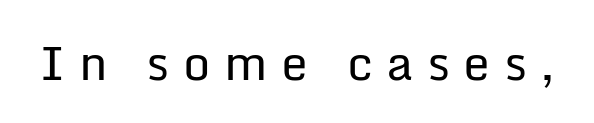
Q: Is the text bold? A: No.
Q: Is the text italic (slanted)? A: No, it is upright.
Q: Is the typeface a serif or a sans-serif typeface? A: Sans-serif.
Q: Is the text underlined? A: No.
Q: Is the spacing between letters normal or unusually wide? A: Unusually wide.
Q: Width (condensed, normal, or wide)? A: Normal.
Q: Stroke contrast? A: Low.
Q: x-height? A: Medium.
Q: Monospaced? A: No.
